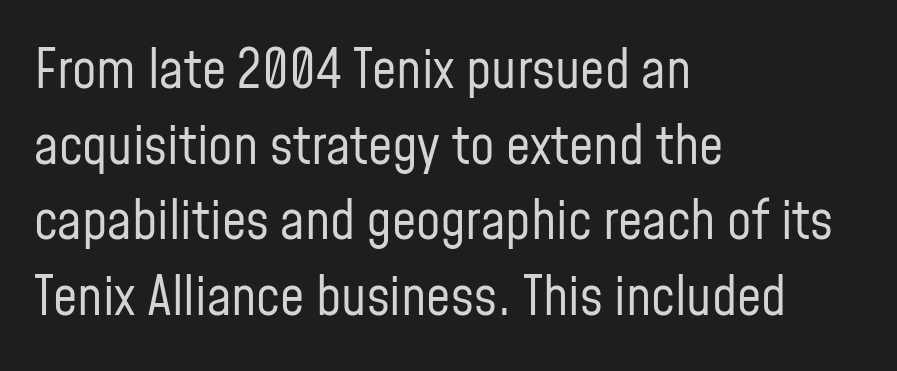
The image shows 54 px regular-weight, condensed sans-serif type, upright; set left-aligned, normal line spacing (1.4x), normal letter spacing, not underlined; low stroke contrast and a medium x-height.
